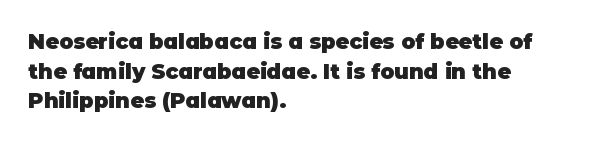
The image shows 21 px bold type, upright; set left-aligned, normal line spacing (1.41x), normal letter spacing, not underlined.
